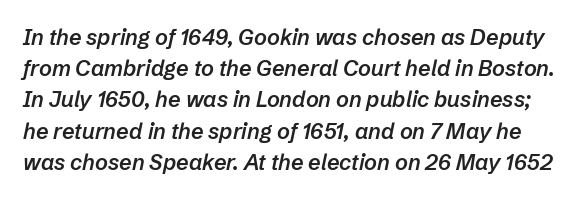
Looking at the ascenders, they clearly lean. Does the weight exceed regular? Yes, but only to semibold. A typesetter would call this zero additional tracking. Line spacing here is normal.
